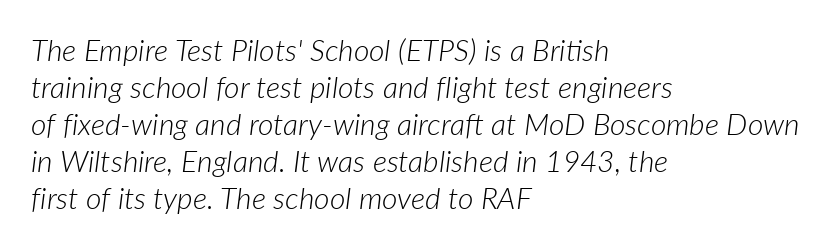
{"italic": "yes", "lean": "right", "slant_degrees": 7, "bold": "no", "weight": "light", "width": "normal", "stroke_contrast": "low", "x_height": "medium", "monospaced": "no", "underline": "no", "align": "left", "line_spacing_ratio": 1.23, "letter_spacing": "normal", "letter_spacing_em": 0.0, "glyph_px": 30}
